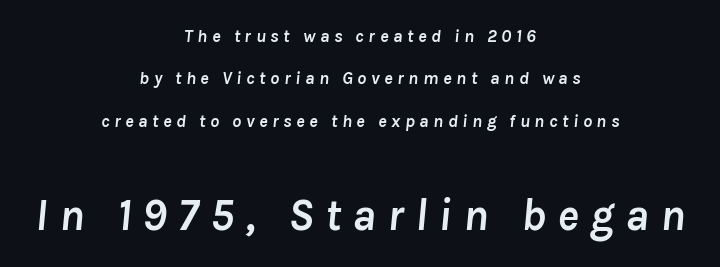
Q: Is the text bold? A: Yes.
Q: Is the text italic (slanted)? A: Yes, it leans right by about 8 degrees.
Q: Is the text underlined? A: No.
Q: How is the paragraph aligned? A: Centered.
Q: Is the spacing between letters normal or unusually wide? A: Unusually wide.
Q: Is the spacing between lines tight, normal or loose? A: Loose.
Q: Which block of text is set in a larger size, the first (top) or the second (bottom)? A: The second (bottom) one.
Q: Width (condensed, normal, or wide)? A: Normal.
Q: Stroke contrast? A: Low.
Q: x-height? A: Medium.
Q: Monospaced? A: No.
